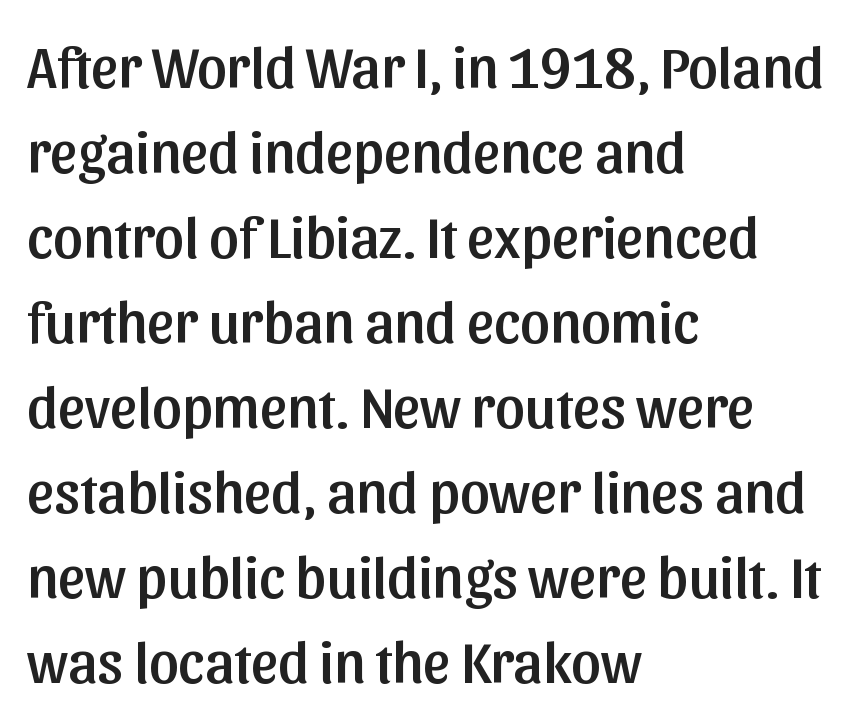
{"serif": "no", "italic": "no", "width": "normal", "stroke_contrast": "low", "x_height": "medium", "monospaced": "no", "underline": "no", "align": "left", "line_spacing": "normal", "line_spacing_ratio": 1.44, "letter_spacing": "normal", "letter_spacing_em": 0.0, "glyph_px": 59}
